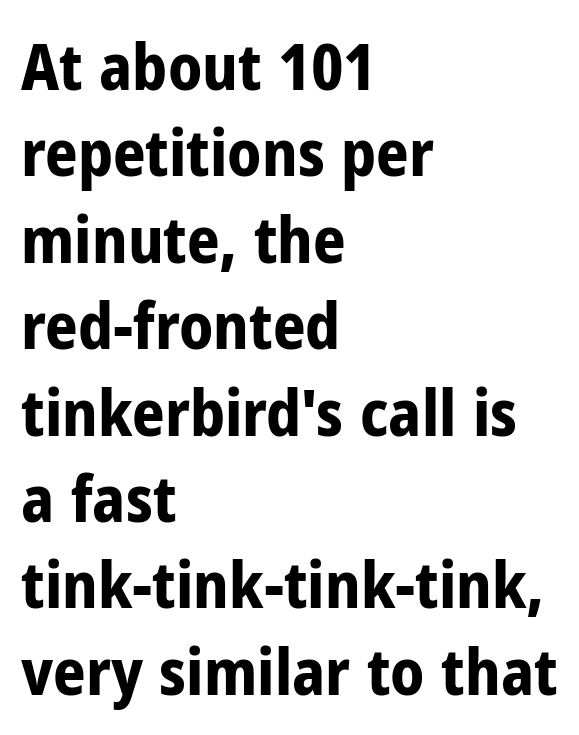
A typesetter would call this proportional, since set widths differ per character. Notice how descenders clear the ascenders below comfortably — that's standard leading. Casual observation: everything's shoved over to the left. The passage shown has conventional tracking throughout. The foot of each line stays bare and open. Every stem runs plumb, perpendicular to the baseline.
